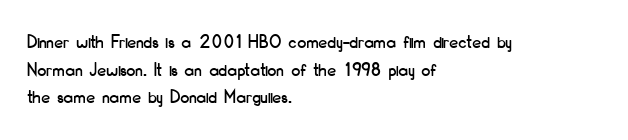
{"italic": "no", "underline": "no", "align": "left", "line_spacing": "normal", "line_spacing_ratio": 1.38, "letter_spacing": "normal", "letter_spacing_em": 0.0, "glyph_px": 20}
